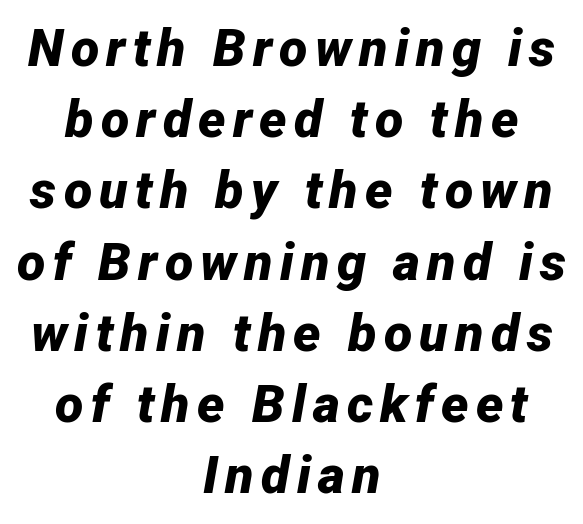
{"italic": "yes", "lean": "right", "slant_degrees": 12, "bold": "yes", "weight": "bold", "width": "normal", "stroke_contrast": "low", "x_height": "medium", "monospaced": "no", "underline": "no", "align": "center", "line_spacing": "normal", "line_spacing_ratio": 1.37, "glyph_px": 52}
